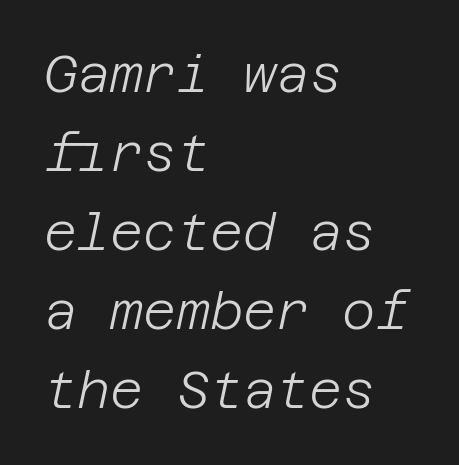
The image shows 51 px light type, italic (leaning right); set left-aligned, normal line spacing (1.55x), normal letter spacing, not underlined; low stroke contrast and a large x-height.
